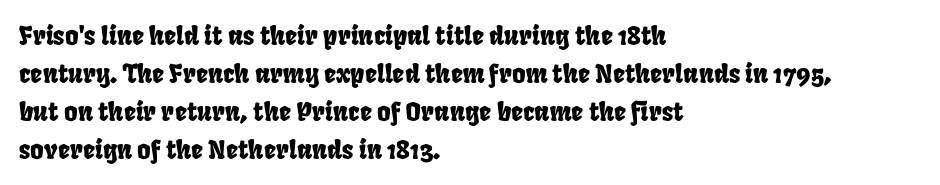
Q: Is the text underlined? A: No.
Q: How is the paragraph aligned? A: Left-aligned.
Q: Is the spacing between letters normal or unusually wide? A: Normal.
Q: Is the spacing between lines tight, normal or loose? A: Normal.
